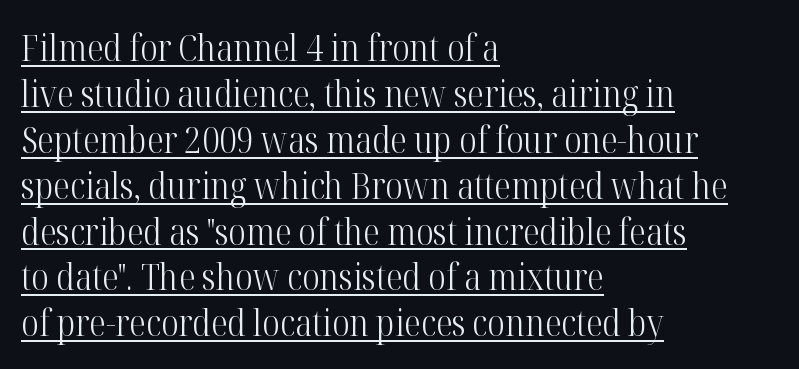
Q: Is the text bold? A: No.
Q: Is the text italic (slanted)? A: No, it is upright.
Q: Is the typeface a serif or a sans-serif typeface? A: Serif.
Q: Is the text underlined? A: Yes.
Q: How is the paragraph aligned? A: Left-aligned.
Q: Is the spacing between letters normal or unusually wide? A: Normal.
Q: Width (condensed, normal, or wide)? A: Condensed.
Q: Stroke contrast? A: High.
Q: x-height? A: Medium.
Q: Monospaced? A: No.
